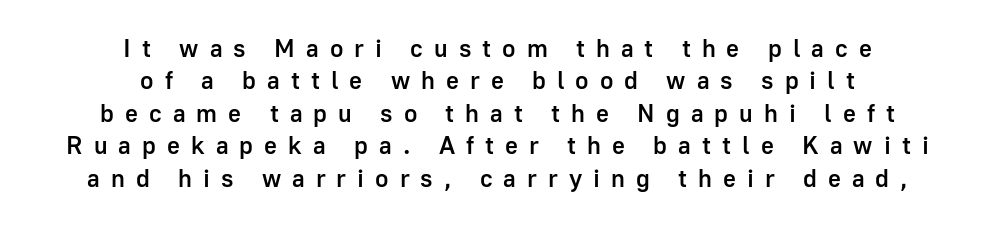
Q: Is the text bold? A: Semi-bold.
Q: Is the text italic (slanted)? A: No, it is upright.
Q: Is the text underlined? A: No.
Q: How is the paragraph aligned? A: Centered.
Q: Is the spacing between letters normal or unusually wide? A: Unusually wide.
Q: Is the spacing between lines tight, normal or loose? A: Normal.
